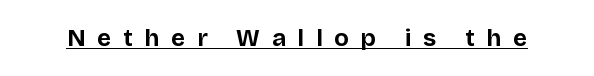
{"italic": "no", "bold": "yes", "underline": "yes", "letter_spacing": "wide", "letter_spacing_em": 0.49, "glyph_px": 24}
